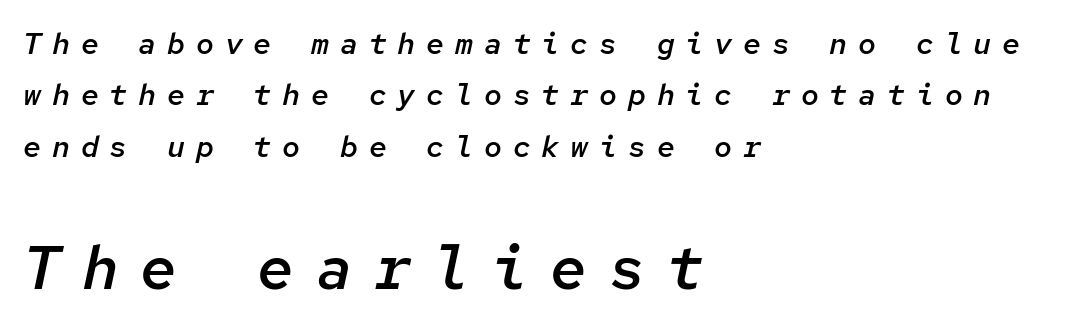
Q: Is the text bold? A: Semi-bold.
Q: Is the text italic (slanted)? A: Yes, it leans right by about 12 degrees.
Q: Is the text underlined? A: No.
Q: How is the paragraph aligned? A: Left-aligned.
Q: Is the spacing between letters normal or unusually wide? A: Unusually wide.
Q: Which block of text is set in a larger size, the first (top) or the second (bottom)? A: The second (bottom) one.
Q: Width (condensed, normal, or wide)? A: Normal.
Q: Stroke contrast? A: Low.
Q: x-height? A: Medium.
Q: Monospaced? A: Yes.
